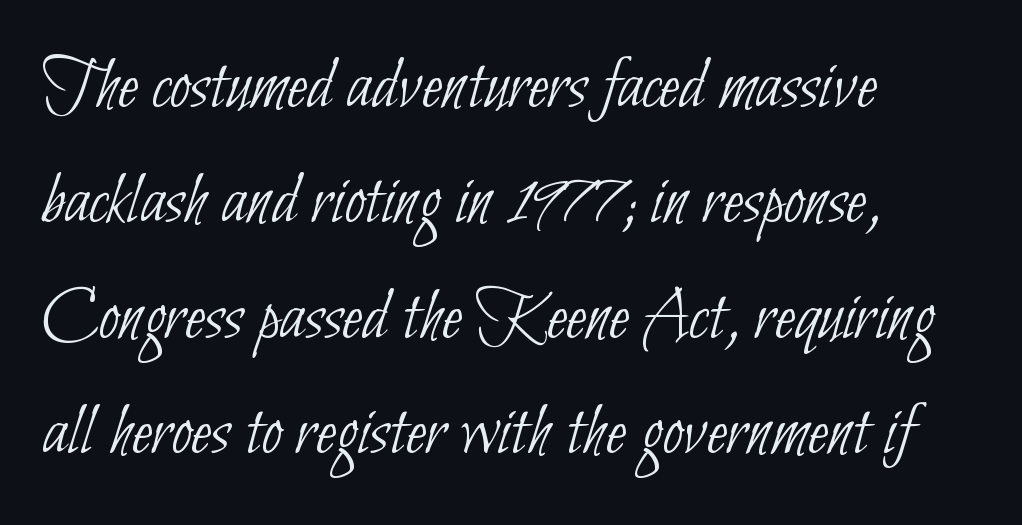
{"serif": "no", "bold": "no", "weight": "thin", "width": "condensed", "stroke_contrast": "low", "x_height": "small", "monospaced": "no", "underline": "no", "align": "left", "line_spacing": "normal", "line_spacing_ratio": 1.54, "letter_spacing": "normal", "letter_spacing_em": 0.0, "glyph_px": 75}
